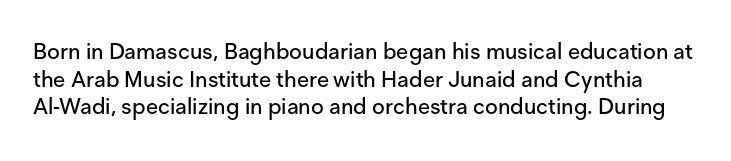
The image shows 22 px text type, upright; set normal line spacing (1.26x), normal letter spacing, not underlined.
